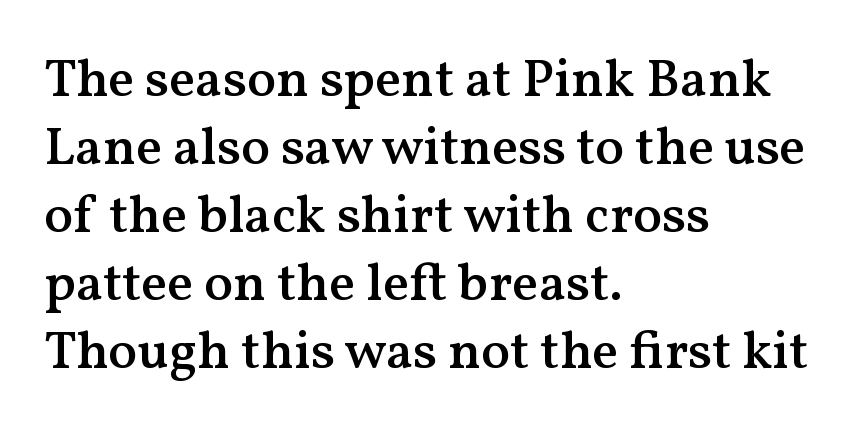
The image shows 54 px semibold serif type, upright; set left-aligned, normal line spacing (1.26x), normal letter spacing, not underlined; medium stroke contrast and a medium x-height.
